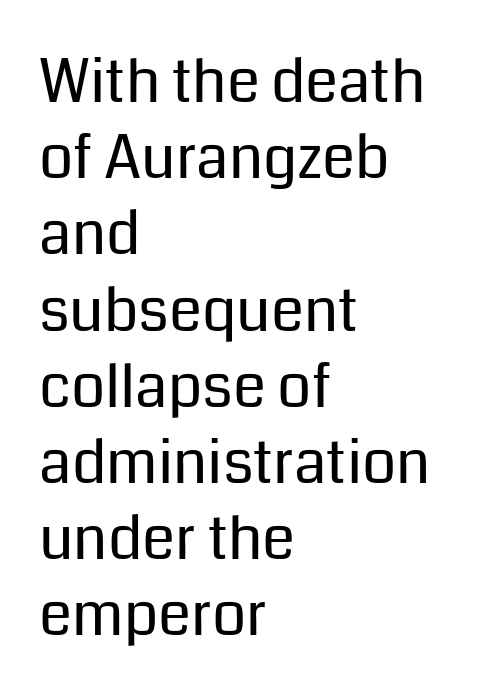
The typesetting does not lean heavy: it is not bold. The type family on display is of the sans-serif kind. The rendering keeps characters at their native spacing. Teacher's note: observe the even left margin — that is flush-left alignment.
